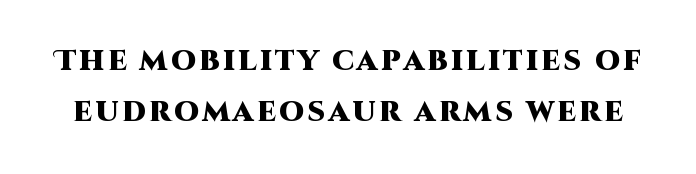
Q: Is the text bold? A: Yes.
Q: Is the text italic (slanted)? A: No, it is upright.
Q: Is the typeface a serif or a sans-serif typeface? A: Sans-serif.
Q: Is the text underlined? A: No.
Q: Width (condensed, normal, or wide)? A: Normal.
Q: Stroke contrast? A: High.
Q: x-height? A: Large.
Q: Monospaced? A: No.
